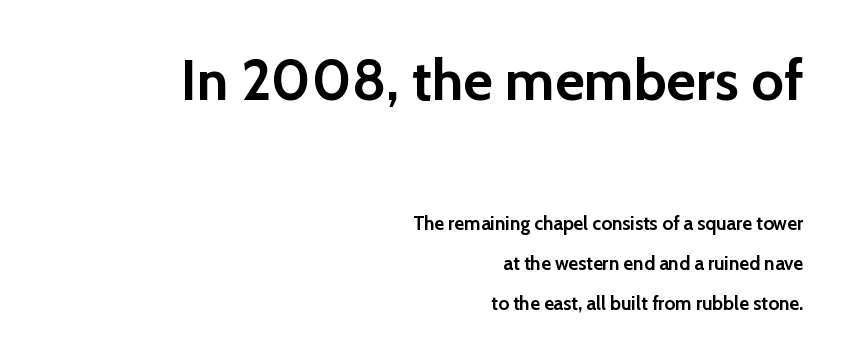
The passage shown has conventional tracking throughout. Descenders are the only things crossing below the line. This layout puts the oversized block above and the modest block below. Looks like regular typesetting: each glyph gets only the width it needs. The lines in this sample share a right terminus and differ only in where they begin.
